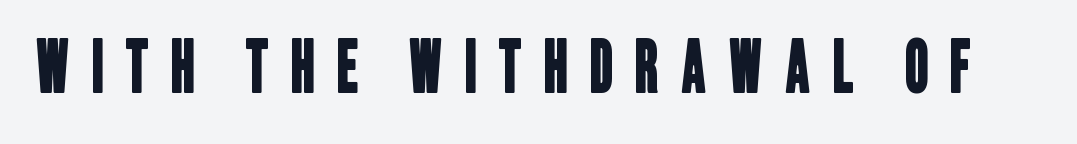
Quick note: underline off. Students, note that the glyphs here are deliberately spaced far apart. You could not count columns in this text — the font is proportionally spaced. Unlike a traditional serif, this face leaves its strokes unadorned.
